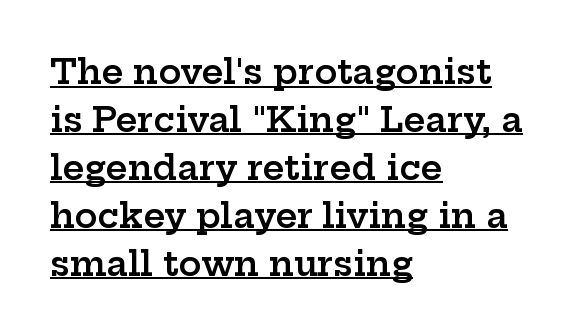
Q: Is the text bold? A: Semi-bold.
Q: Is the text italic (slanted)? A: No, it is upright.
Q: Is the typeface a serif or a sans-serif typeface? A: Serif.
Q: Is the text underlined? A: Yes.
Q: How is the paragraph aligned? A: Left-aligned.
Q: Is the spacing between letters normal or unusually wide? A: Normal.
Q: Is the spacing between lines tight, normal or loose? A: Normal.
Q: Width (condensed, normal, or wide)? A: Wide.
Q: Stroke contrast? A: Low.
Q: x-height? A: Medium.
Q: Monospaced? A: No.
